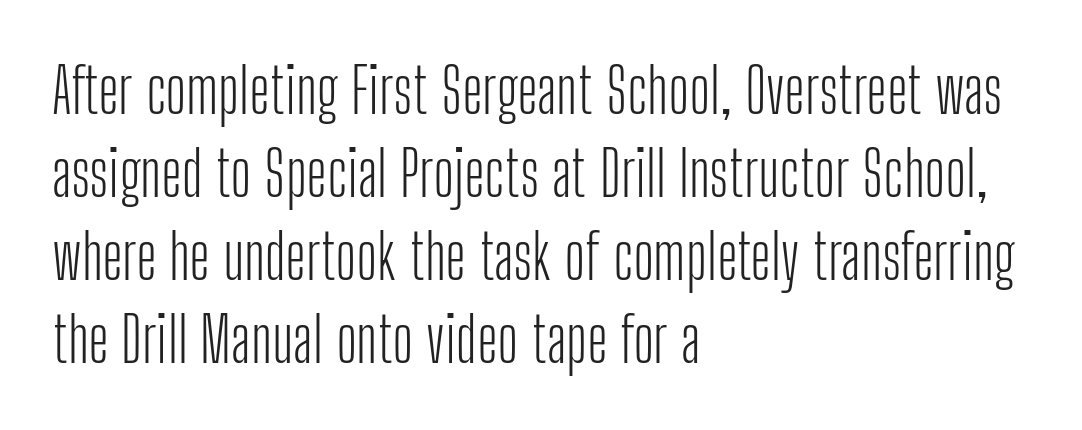
{"serif": "no", "italic": "no", "bold": "no", "weight": "light", "width": "condensed", "stroke_contrast": "low", "x_height": "medium", "monospaced": "no", "underline": "no", "align": "left", "line_spacing": "normal", "line_spacing_ratio": 1.32, "letter_spacing": "normal", "letter_spacing_em": 0.0, "glyph_px": 63}
